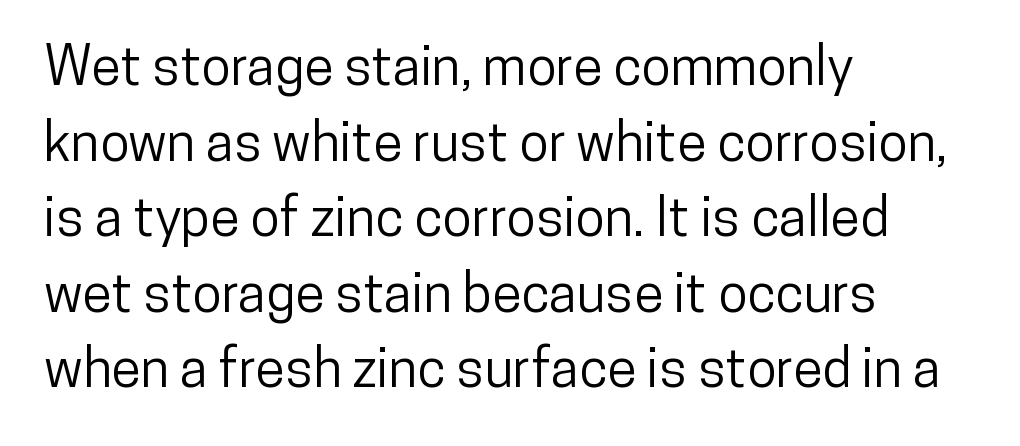
The image shows 54 px condensed sans-serif type, upright; set left-aligned, normal line spacing (1.4x), normal letter spacing, not underlined; low stroke contrast and a medium x-height.
